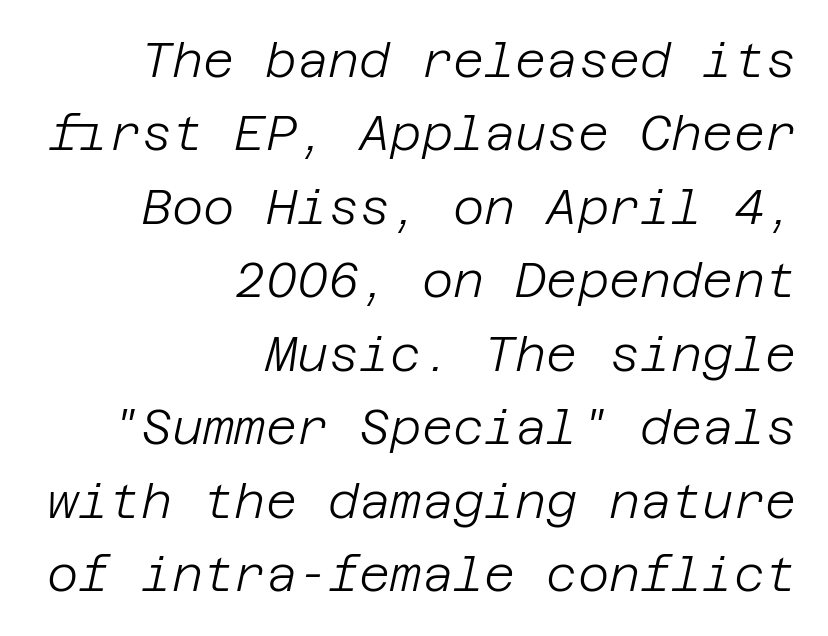
The image shows 48 px light type, italic (leaning right); set right-aligned, normal line spacing (1.53x), normal letter spacing, not underlined; low stroke contrast and a large x-height.
